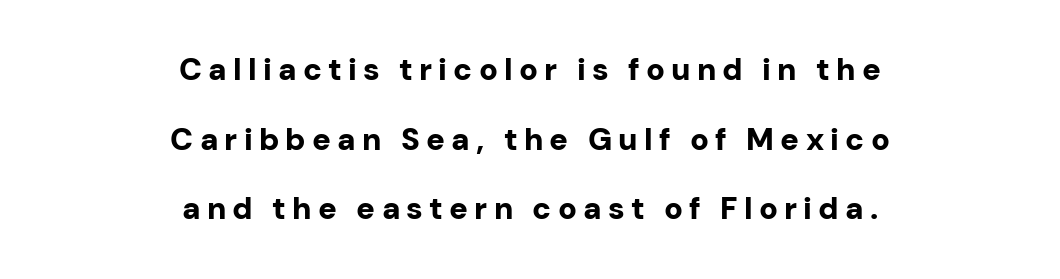
Loosely led — the rows are spread out. Think of a printed novel: that variable character pitch is what you see here. This rendering employs a face without finishing strokes, i.e., a sans-serif. What weight is shown? A full bold with thick strokes. Teacher's note: observe the equal gaps on both sides — that is centered alignment. Rendered with straight, roman letterforms.
